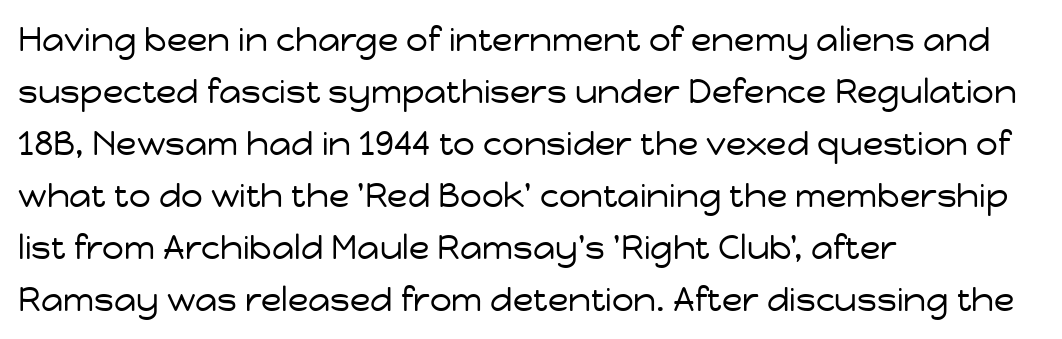
{"serif": "no", "italic": "no", "bold": "no", "weight": "regular", "width": "normal", "stroke_contrast": "low", "x_height": "medium", "monospaced": "no", "underline": "no", "align": "left", "line_spacing": "normal", "line_spacing_ratio": 1.53, "letter_spacing": "normal", "letter_spacing_em": 0.0, "glyph_px": 34}
